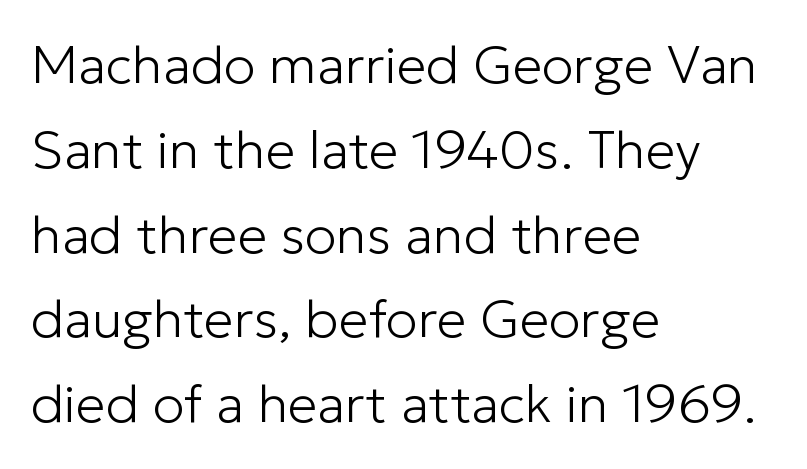
The image shows 53 px light sans-serif type, upright; set left-aligned, normal line spacing (1.6x), normal letter spacing, not underlined; low stroke contrast and a medium x-height.
